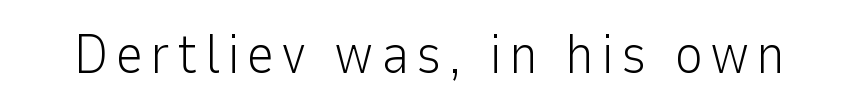
Q: Is the text bold? A: No.
Q: Is the text italic (slanted)? A: No, it is upright.
Q: Is the typeface a serif or a sans-serif typeface? A: Sans-serif.
Q: Is the text underlined? A: No.
Q: Width (condensed, normal, or wide)? A: Normal.
Q: Stroke contrast? A: Low.
Q: x-height? A: Medium.
Q: Monospaced? A: No.
